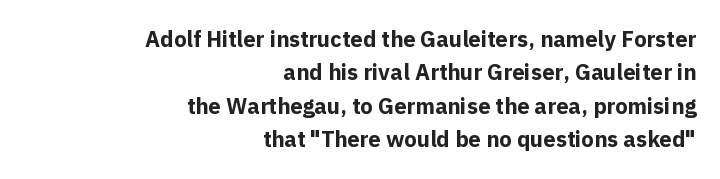
{"italic": "no", "bold": "yes", "underline": "no", "align": "right", "line_spacing": "normal", "line_spacing_ratio": 1.52, "letter_spacing": "normal", "letter_spacing_em": 0.0, "glyph_px": 22}
